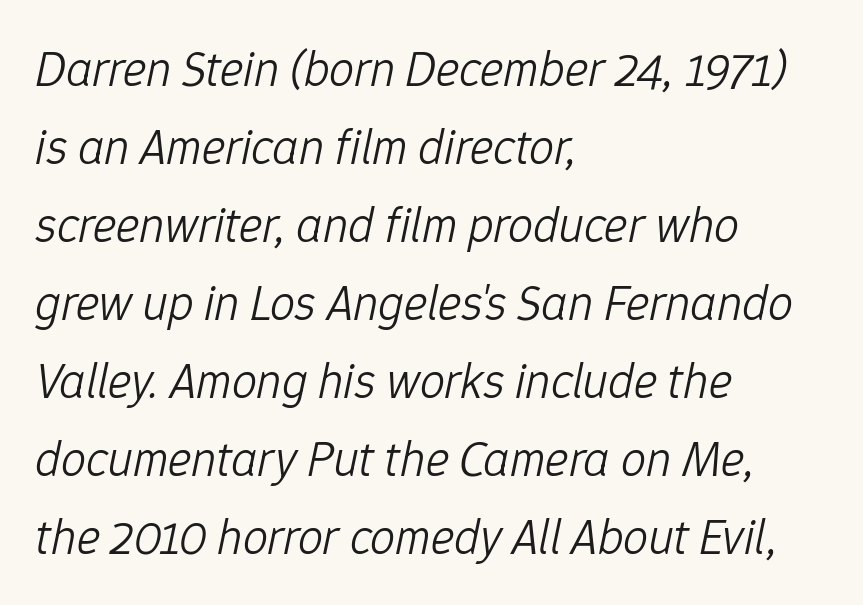
{"italic": "yes", "lean": "right", "slant_degrees": 12, "bold": "no", "weight": "light", "width": "normal", "stroke_contrast": "low", "x_height": "medium", "monospaced": "no", "underline": "no", "align": "left", "line_spacing": "normal", "line_spacing_ratio": 1.56, "letter_spacing": "normal", "letter_spacing_em": 0.0, "glyph_px": 50}
